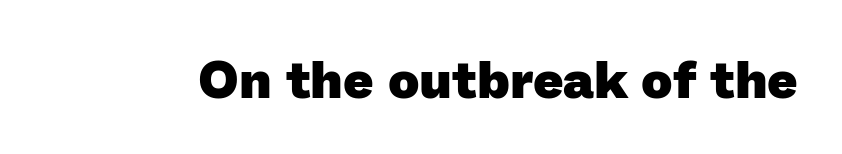
The image shows 53 px heavy sans-serif type; set normal letter spacing, not underlined; low stroke contrast and a medium x-height.
